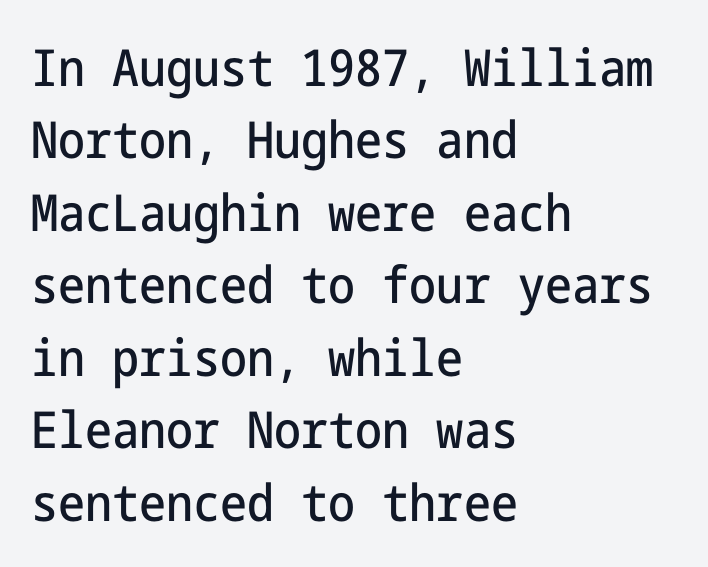
These lines were composed using upright roman letters. Caption: standard tracking, unaltered. The string is rendered with underlining switched off. This sample is left-justified, so line endings fall wherever the words run out.
